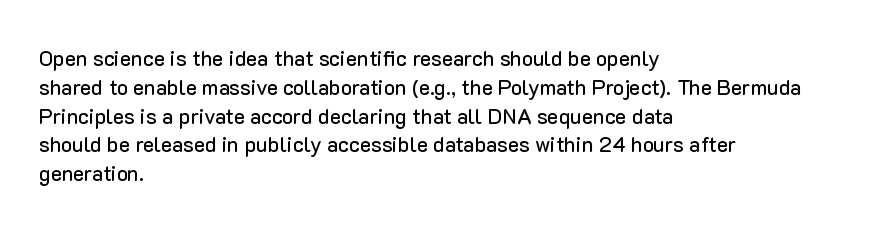
Q: Is the text italic (slanted)? A: No, it is upright.
Q: Is the text underlined? A: No.
Q: How is the paragraph aligned? A: Left-aligned.
Q: Is the spacing between letters normal or unusually wide? A: Normal.
Q: Is the spacing between lines tight, normal or loose? A: Normal.
